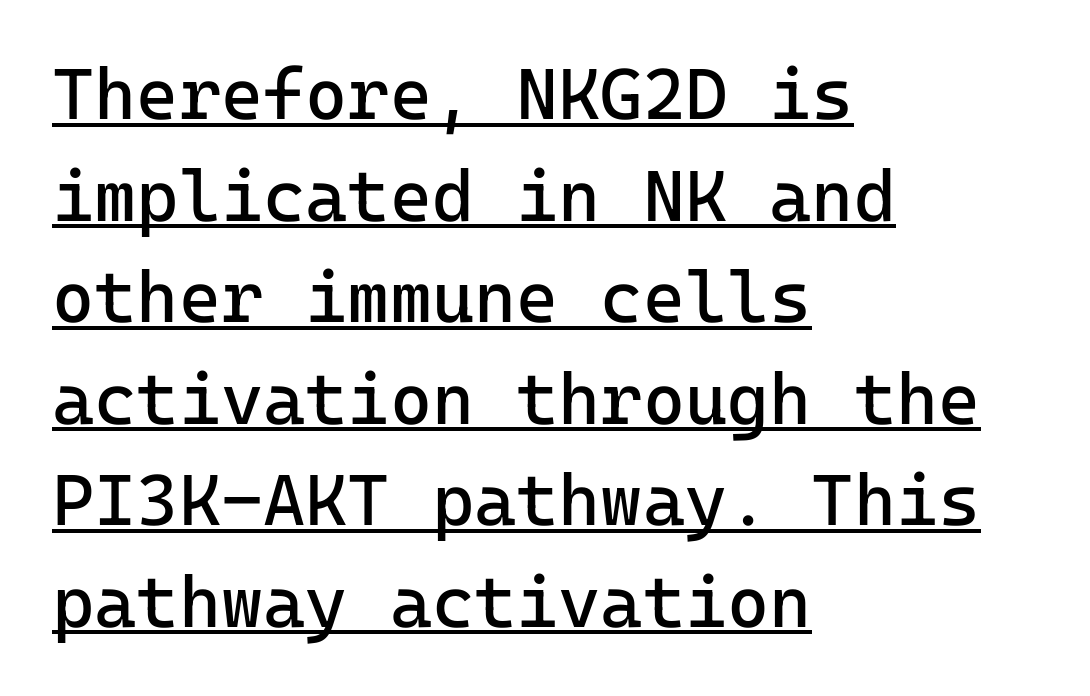
Compared with typical body copy, the letter spacing here is the same. The axis of the letterforms is exactly vertical. Typeset ragged right — the left edge is the straight one. Summary of weight: not heavy and not bold. Underline: present.
